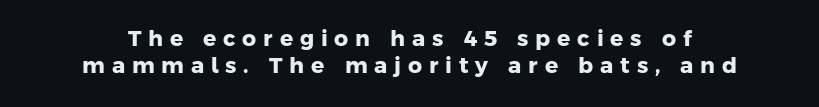
The letters are spread apart with noticeably loose tracking. Plain, unruled lines of type. Heavy-handed strokes throughout: this text is bold.
